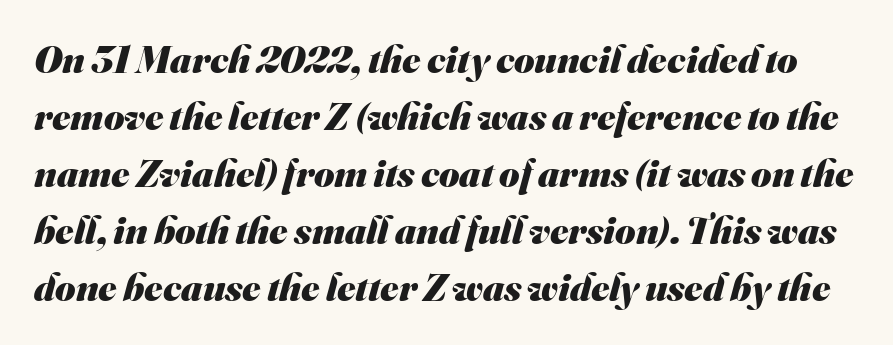
{"serif": "no", "bold": "yes", "weight": "heavy", "width": "normal", "stroke_contrast": "medium", "x_height": "small", "monospaced": "no", "underline": "no", "line_spacing": "normal", "line_spacing_ratio": 1.46, "letter_spacing": "normal", "letter_spacing_em": 0.0, "glyph_px": 39}
